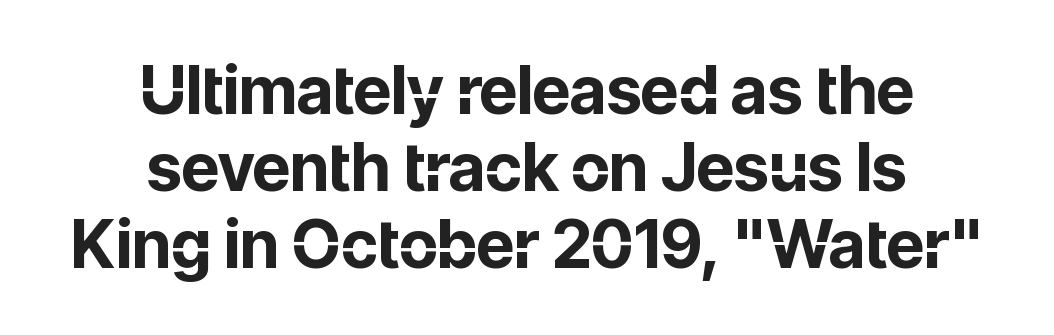
{"serif": "no", "italic": "no", "bold": "yes", "weight": "bold", "width": "normal", "stroke_contrast": "low", "x_height": "medium", "monospaced": "no", "underline": "no", "align": "center", "line_spacing_ratio": 1.17, "letter_spacing": "normal", "letter_spacing_em": 0.0, "glyph_px": 66}
